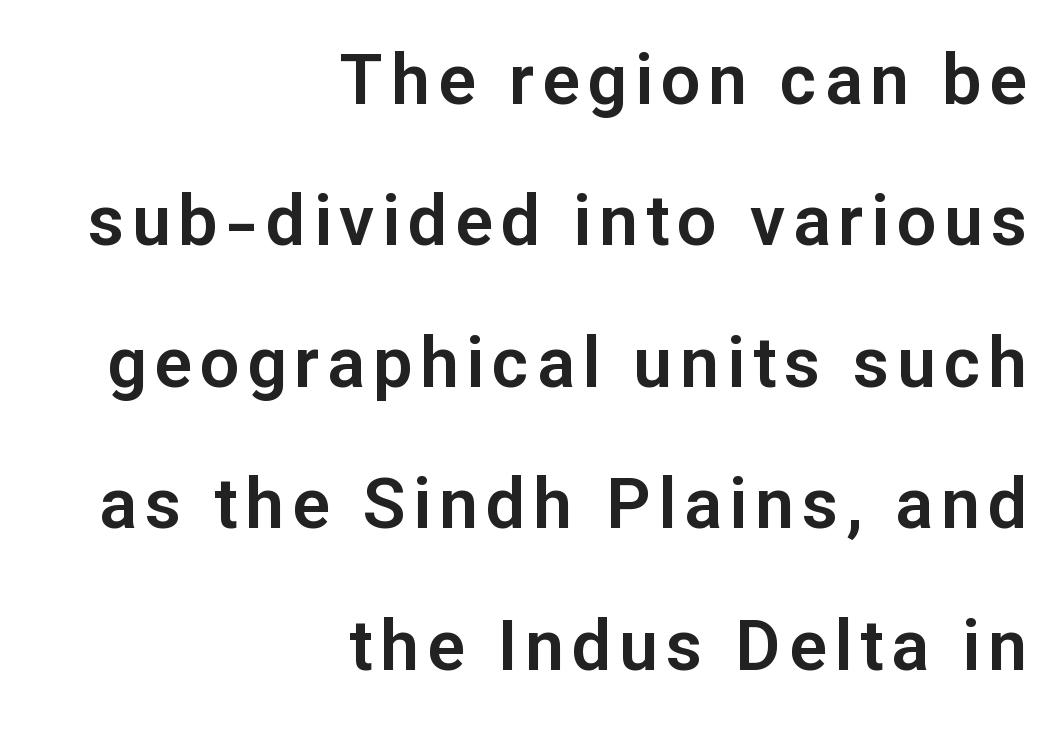
The line-height multiplier appears high, well above default. Each row of text sits above clean, open space. Style check: upright. A student would call this right alignment; a typographer would say flush right, rag left.
